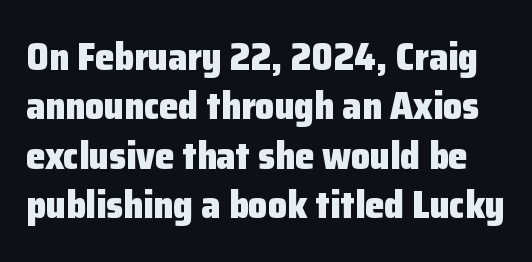
{"serif": "no", "italic": "no", "bold": "yes", "weight": "heavy", "width": "normal", "stroke_contrast": "low", "x_height": "medium", "monospaced": "no", "underline": "no", "line_spacing": "normal", "line_spacing_ratio": 1.3, "letter_spacing": "normal", "letter_spacing_em": 0.0, "glyph_px": 38}
